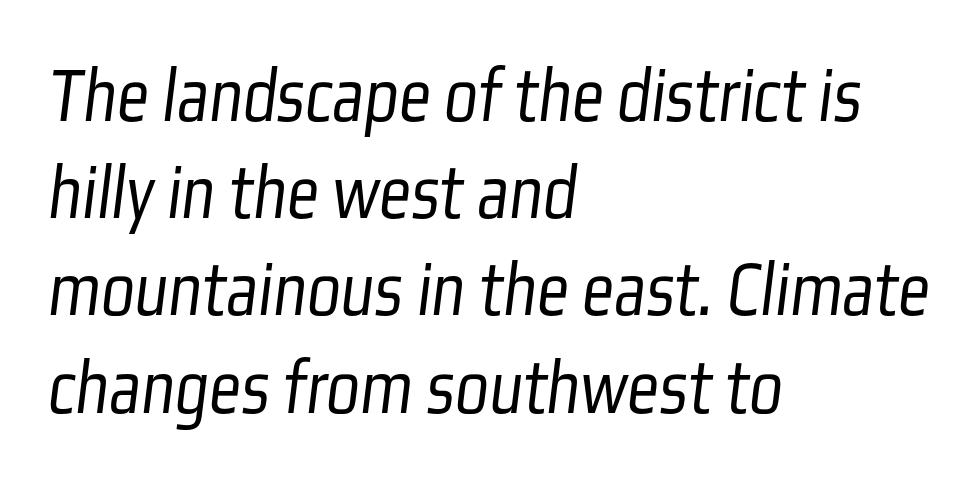
{"serif": "no", "bold": "no", "weight": "light", "width": "condensed", "stroke_contrast": "low", "x_height": "medium", "monospaced": "no", "underline": "no", "align": "left", "line_spacing_ratio": 1.23, "letter_spacing": "normal", "letter_spacing_em": 0.0, "glyph_px": 79}
